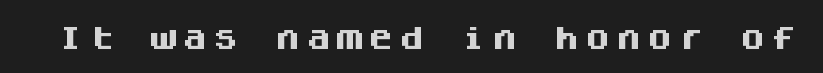
{"italic": "no", "bold": "yes", "underline": "no", "letter_spacing": "wide", "letter_spacing_em": 0.24, "glyph_px": 25}
